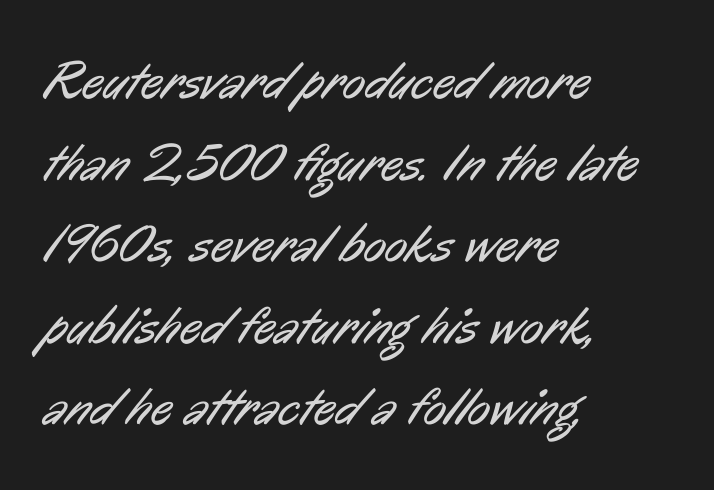
The passage shown has conventional tracking throughout. Notice how descenders clear the ascenders below comfortably — that's standard leading. Is the type heavy? It reads as light-to-regular instead. Check the space under the baseline: it is left empty. A typesetter would call this proportional, since set widths differ per character.
